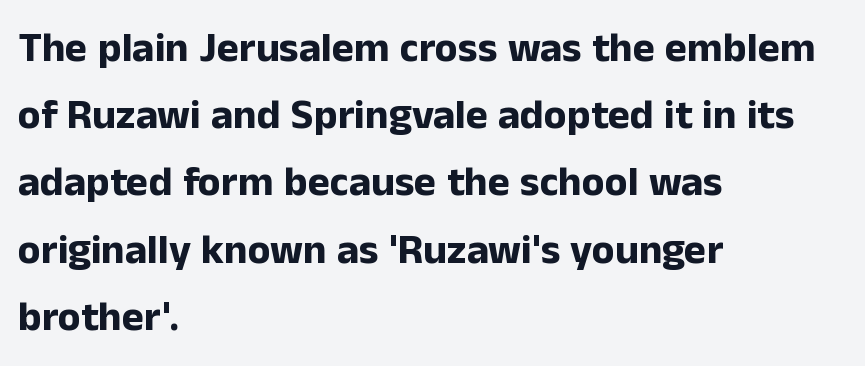
{"serif": "no", "italic": "no", "bold": "yes", "weight": "bold", "width": "normal", "stroke_contrast": "low", "x_height": "medium", "monospaced": "no", "underline": "no", "align": "left", "line_spacing": "normal", "line_spacing_ratio": 1.6, "letter_spacing": "normal", "letter_spacing_em": 0.0, "glyph_px": 42}
